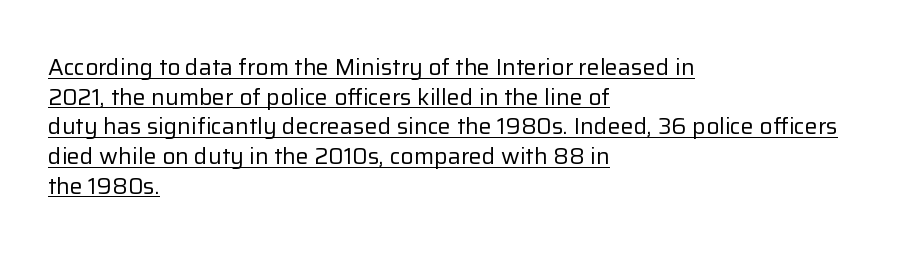
Horizontally, the lines are justified to the leading edge only. Letter spacing: default. Style check: upright. Honestly, the row spacing looks completely unremarkable. A quiet, ordinary-to-light weight characterises the typeface.
